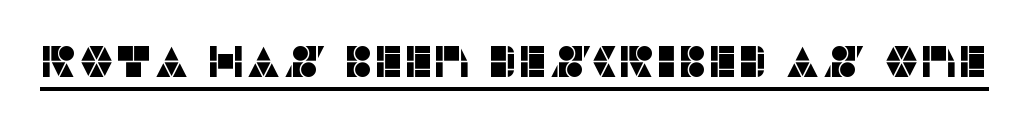
Q: Is the text italic (slanted)? A: No, it is upright.
Q: Is the typeface a serif or a sans-serif typeface? A: Sans-serif.
Q: Is the text underlined? A: Yes.
Q: Is the spacing between letters normal or unusually wide? A: Normal.
Q: Width (condensed, normal, or wide)? A: Normal.
Q: Stroke contrast? A: Low.
Q: x-height? A: Large.
Q: Monospaced? A: No.
